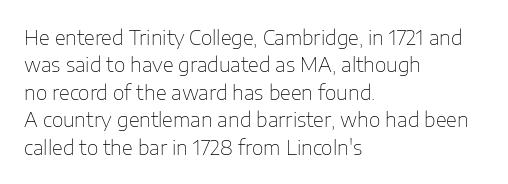
Q: Is the text bold? A: No.
Q: Is the text italic (slanted)? A: No, it is upright.
Q: Is the text underlined? A: No.
Q: How is the paragraph aligned? A: Left-aligned.
Q: Is the spacing between letters normal or unusually wide? A: Normal.
Q: Is the spacing between lines tight, normal or loose? A: Normal.
